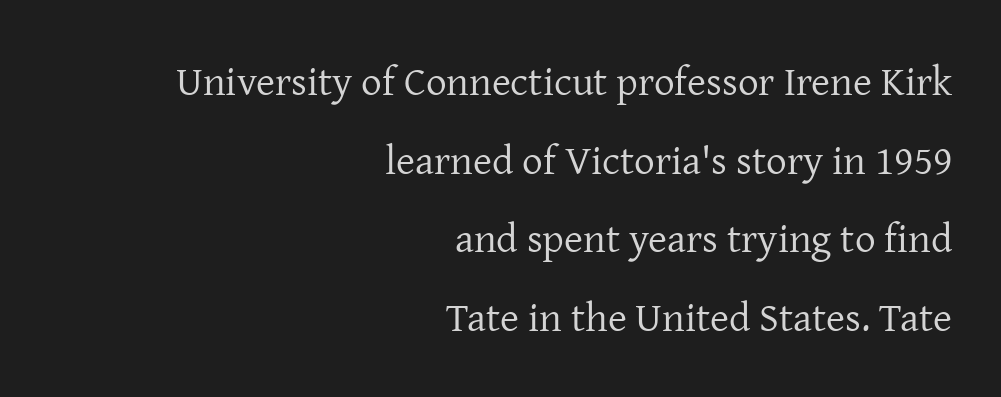
The image shows 41 px regular-weight serif type, upright; set right-aligned, loose line spacing (1.92x), normal letter spacing, not underlined; low stroke contrast and a medium x-height.
